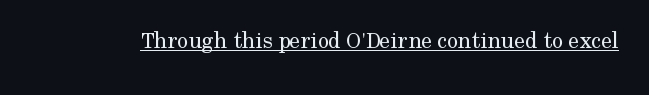
{"italic": "no", "bold": "no", "underline": "yes", "letter_spacing": "normal", "letter_spacing_em": 0.0, "glyph_px": 24}
